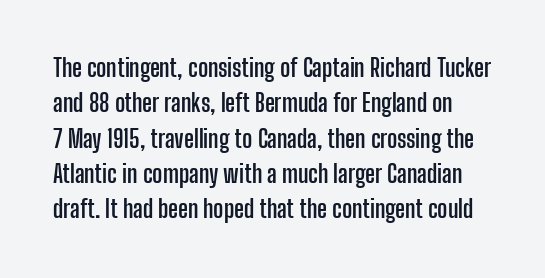
Q: Is the text bold? A: Yes.
Q: Is the text italic (slanted)? A: No, it is upright.
Q: Is the text underlined? A: No.
Q: Is the spacing between letters normal or unusually wide? A: Normal.
Q: Is the spacing between lines tight, normal or loose? A: Normal.
